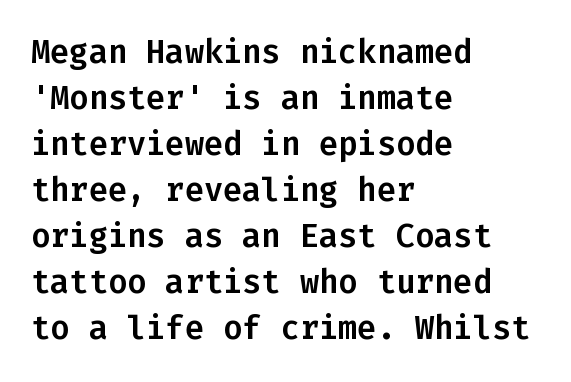
The image shows 32 px sans-serif type, upright, monospaced; set left-aligned, normal line spacing (1.44x), normal letter spacing, not underlined; low stroke contrast and a medium x-height.
